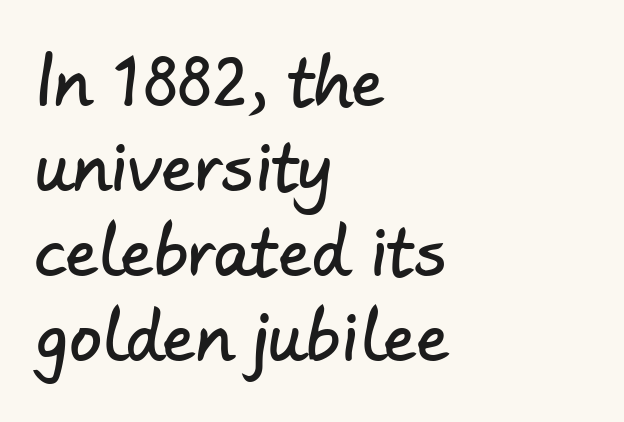
The image shows 65 px sans-serif type; set left-aligned, normal line spacing (1.31x), normal letter spacing, not underlined; low stroke contrast and a small x-height.
